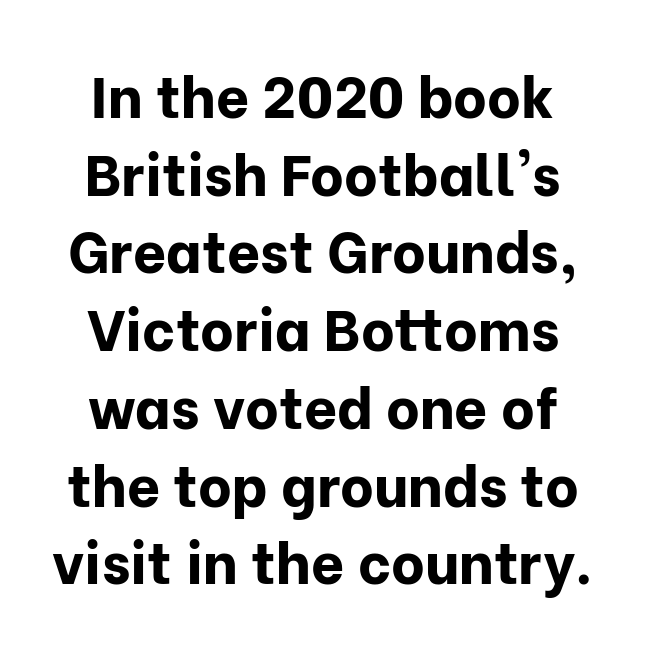
Is this a sans? Yes — the strokes have no serifs. No extra tracking has been applied to these lines. Style check: upright. The passage shown is typed in a proportional face where columns would drift. The strip under each line holds only bare page.
